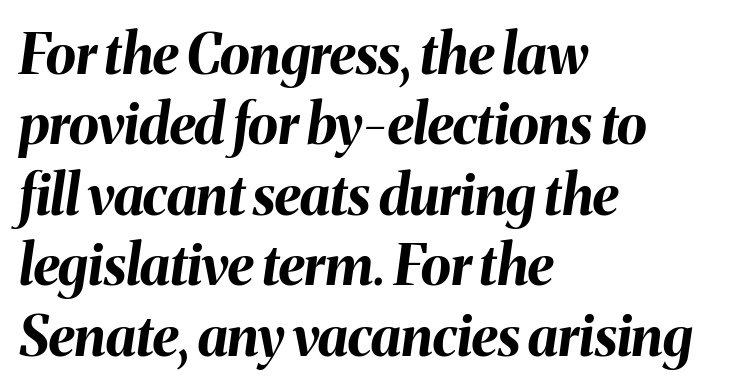
The characters look thick and weighty, a clear bold. Underline: absent. The passage shown is typed in a proportional face where columns would drift. Each line starts at the same left margin while the right side varies.
